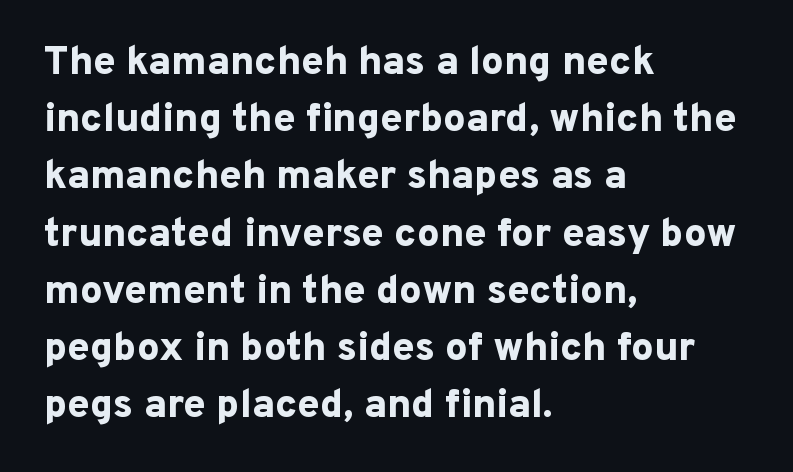
Q: Is the text bold? A: Yes.
Q: Is the text italic (slanted)? A: No, it is upright.
Q: Is the typeface a serif or a sans-serif typeface? A: Sans-serif.
Q: Is the text underlined? A: No.
Q: How is the paragraph aligned? A: Left-aligned.
Q: Is the spacing between letters normal or unusually wide? A: Normal.
Q: Is the spacing between lines tight, normal or loose? A: Normal.
Q: Width (condensed, normal, or wide)? A: Normal.
Q: Stroke contrast? A: Low.
Q: x-height? A: Medium.
Q: Monospaced? A: No.
